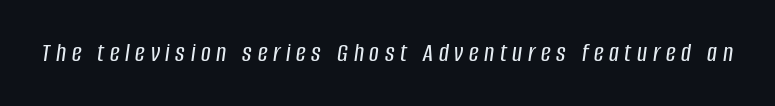
{"italic": "yes", "lean": "right", "slant_degrees": 8, "underline": "no", "letter_spacing": "wide", "letter_spacing_em": 0.21, "glyph_px": 27}
